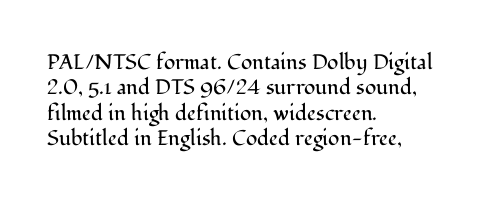
{"italic": "no", "bold": "no", "underline": "no", "align": "left", "line_spacing_ratio": 1.21, "letter_spacing": "normal", "letter_spacing_em": 0.0, "glyph_px": 21}
